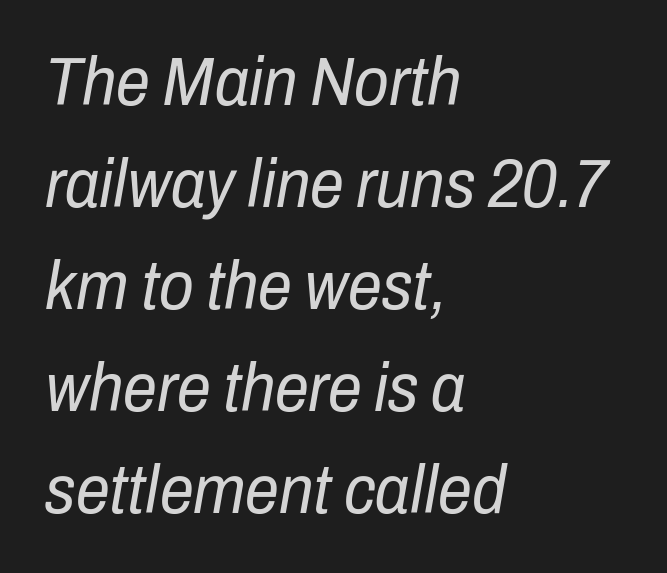
{"italic": "yes", "lean": "right", "slant_degrees": 10, "bold": "no", "weight": "regular", "width": "condensed", "stroke_contrast": "low", "x_height": "medium", "monospaced": "no", "underline": "no", "align": "left", "line_spacing": "normal", "line_spacing_ratio": 1.5, "letter_spacing": "normal", "letter_spacing_em": 0.0, "glyph_px": 68}
